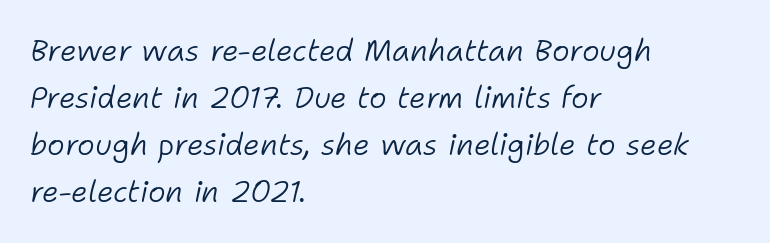
{"italic": "yes", "lean": "right", "slant_degrees": 11, "bold": "no", "weight": "light", "width": "normal", "stroke_contrast": "low", "x_height": "medium", "monospaced": "no", "underline": "no", "align": "left", "line_spacing": "normal", "line_spacing_ratio": 1.57, "letter_spacing": "normal", "letter_spacing_em": 0.0, "glyph_px": 30}
